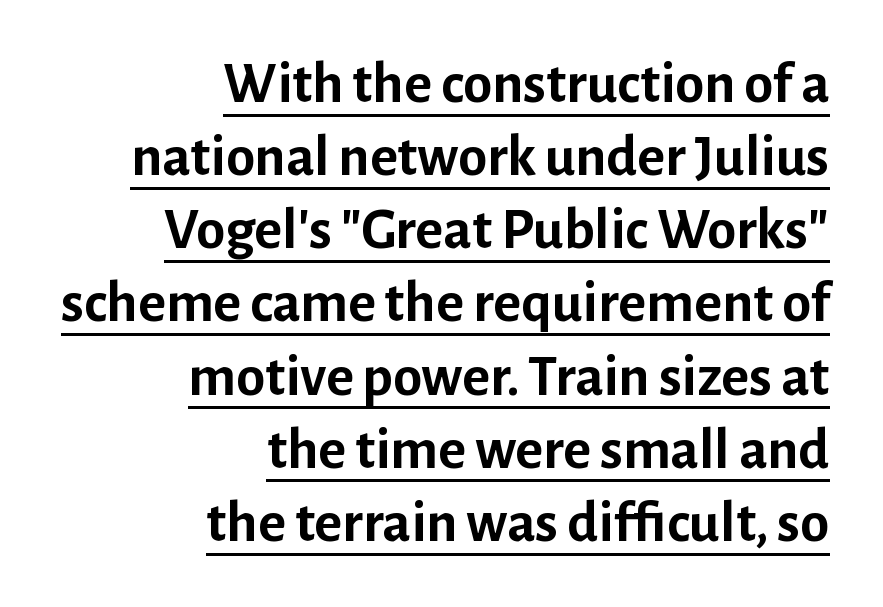
{"serif": "no", "italic": "no", "bold": "yes", "weight": "semibold", "width": "normal", "stroke_contrast": "low", "x_height": "medium", "monospaced": "no", "underline": "yes", "align": "right", "line_spacing_ratio": 1.24, "letter_spacing": "normal", "letter_spacing_em": 0.0, "glyph_px": 59}
